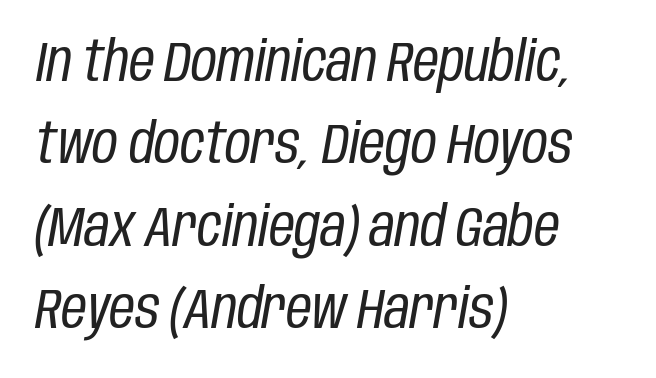
Q: Is the text bold? A: No.
Q: Is the text italic (slanted)? A: Yes, it leans right by about 10 degrees.
Q: Is the text underlined? A: No.
Q: How is the paragraph aligned? A: Left-aligned.
Q: Is the spacing between letters normal or unusually wide? A: Normal.
Q: Is the spacing between lines tight, normal or loose? A: Normal.
Q: Width (condensed, normal, or wide)? A: Condensed.
Q: Stroke contrast? A: Low.
Q: x-height? A: Large.
Q: Monospaced? A: No.
